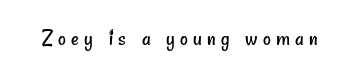
The image shows 24 px text type; set unusually wide letter spacing (+0.22 em), not underlined.
